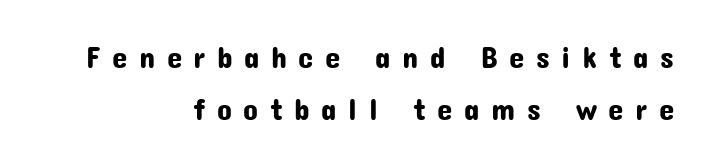
Note the varied advance widths — an 'i' is clearly narrower than an 'm'. These lines are composed in type without serifs. This block has exactly the height ordinary leading produces. The lines in this sample share a right terminus and differ only in where they begin. Lines of text with bare space underneath. Does the lettering tilt? It doesn't — this is upright.
